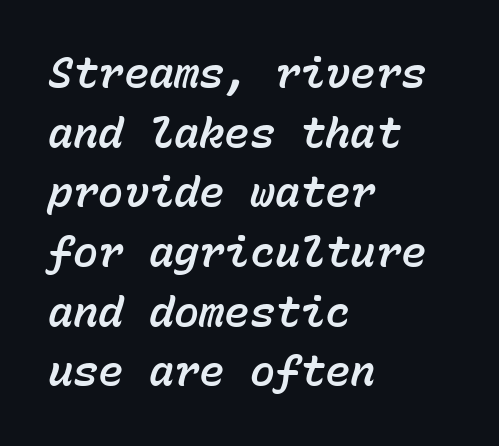
The image shows 42 px text type, italic (leaning right), monospaced; set left-aligned, normal line spacing (1.42x), normal letter spacing, not underlined; low stroke contrast and a medium x-height.
